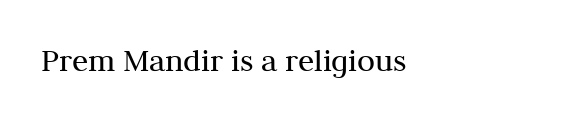
{"serif": "yes", "italic": "no", "bold": "no", "weight": "regular", "width": "normal", "stroke_contrast": "medium", "x_height": "medium", "monospaced": "no", "underline": "no", "letter_spacing": "normal", "letter_spacing_em": 0.0, "glyph_px": 33}
